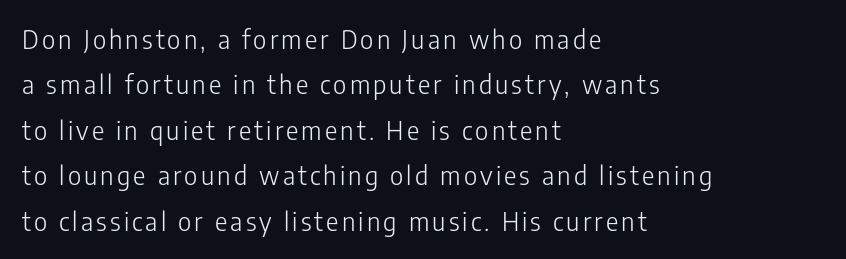
The image shows 26 px text type, upright; set left-aligned, line spacing 1.75x, not underlined.
